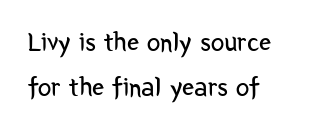
Q: Is the text bold? A: No.
Q: Is the text italic (slanted)? A: No, it is upright.
Q: Is the text underlined? A: No.
Q: Is the spacing between letters normal or unusually wide? A: Normal.
Q: Is the spacing between lines tight, normal or loose? A: Normal.
